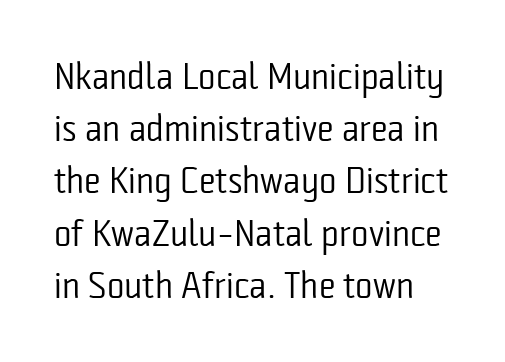
Q: Is the text bold? A: No.
Q: Is the text italic (slanted)? A: No, it is upright.
Q: Is the typeface a serif or a sans-serif typeface? A: Sans-serif.
Q: Is the text underlined? A: No.
Q: Is the spacing between letters normal or unusually wide? A: Normal.
Q: Is the spacing between lines tight, normal or loose? A: Normal.
Q: Width (condensed, normal, or wide)? A: Condensed.
Q: Stroke contrast? A: Low.
Q: x-height? A: Medium.
Q: Monospaced? A: No.
